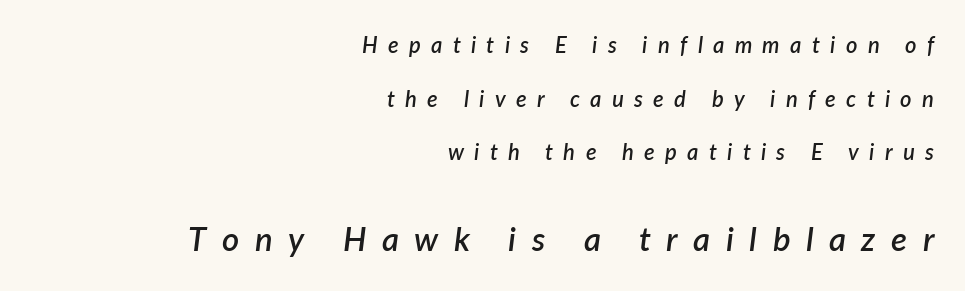
Q: Is the text bold? A: Semi-bold.
Q: Is the text italic (slanted)? A: Yes, it leans right by about 7 degrees.
Q: Is the text underlined? A: No.
Q: How is the paragraph aligned? A: Right-aligned.
Q: Is the spacing between letters normal or unusually wide? A: Unusually wide.
Q: Is the spacing between lines tight, normal or loose? A: Loose.
Q: Which block of text is set in a larger size, the first (top) or the second (bottom)? A: The second (bottom) one.
Q: Width (condensed, normal, or wide)? A: Normal.
Q: Stroke contrast? A: Low.
Q: x-height? A: Medium.
Q: Monospaced? A: No.
